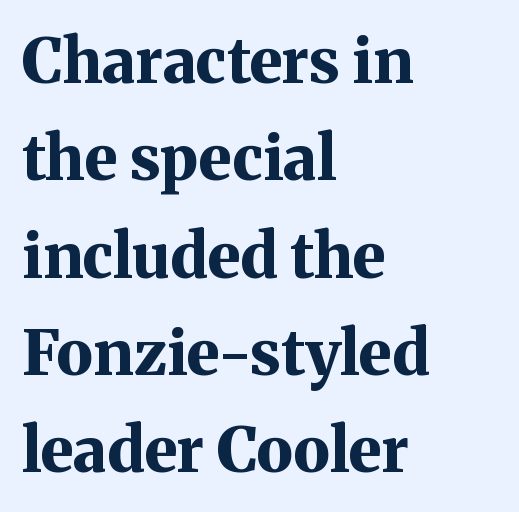
In terms of weight, the rendering is a true, heavy bold. Has an underline been added? It has not. Nope, not italic — everything's standing straight. The passage shown is typeset with a serif family. Summary of vertical rhythm: regular, with standard interline spacing. Standard letterfit; no display-style spreading of the glyphs.
